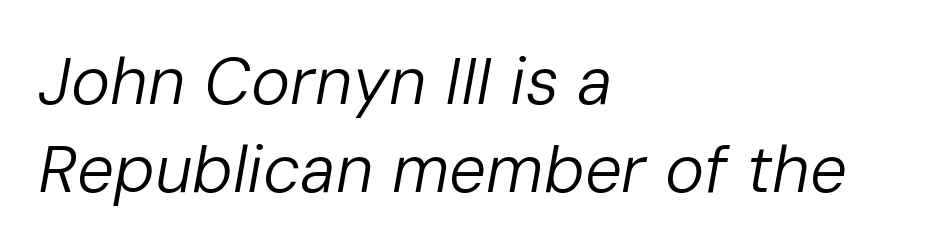
The image shows 66 px regular-weight type, italic (leaning right); set left-aligned, normal line spacing (1.33x), normal letter spacing, not underlined; low stroke contrast and a medium x-height.
